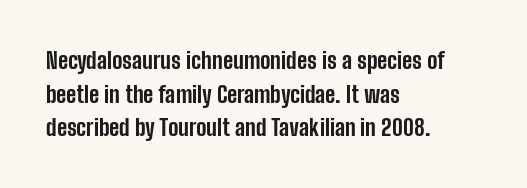
Each line starts at the same left margin while the right side varies. One glance says typical: line gaps are just what's usual. Nope, not italic — everything's standing straight. Plenty of ink on the page — the face is bold.
